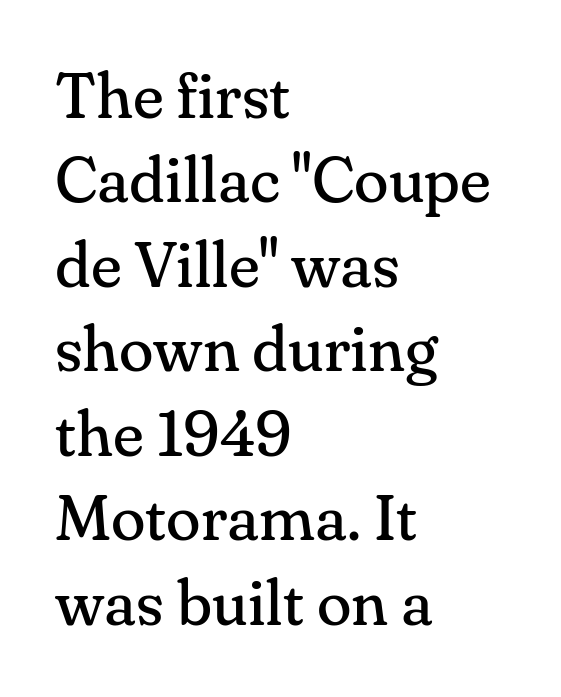
Q: Is the text bold? A: No.
Q: Is the text italic (slanted)? A: No, it is upright.
Q: Is the typeface a serif or a sans-serif typeface? A: Serif.
Q: Is the text underlined? A: No.
Q: How is the paragraph aligned? A: Left-aligned.
Q: Is the spacing between letters normal or unusually wide? A: Normal.
Q: Is the spacing between lines tight, normal or loose? A: Normal.
Q: Width (condensed, normal, or wide)? A: Normal.
Q: Stroke contrast? A: Medium.
Q: x-height? A: Small.
Q: Monospaced? A: No.
